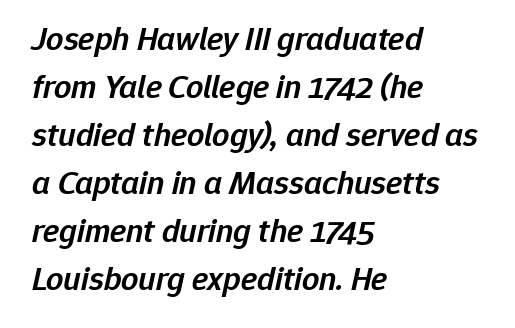
Q: Is the text bold? A: Semi-bold.
Q: Is the text italic (slanted)? A: Yes, it leans right by about 12 degrees.
Q: Is the text underlined? A: No.
Q: How is the paragraph aligned? A: Left-aligned.
Q: Is the spacing between letters normal or unusually wide? A: Normal.
Q: Is the spacing between lines tight, normal or loose? A: Normal.
Q: Width (condensed, normal, or wide)? A: Normal.
Q: Stroke contrast? A: Low.
Q: x-height? A: Medium.
Q: Monospaced? A: No.
